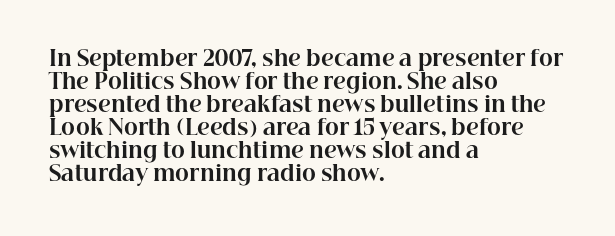
The image shows 21 px bold type, upright; set left-aligned, tight line spacing (1.1x), normal letter spacing, not underlined.
